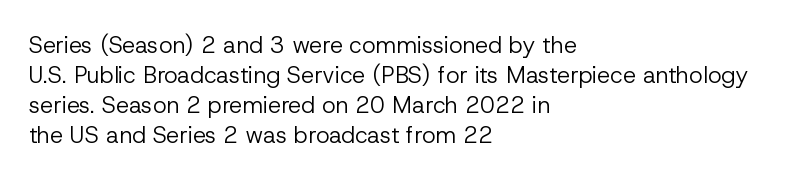
Q: Is the text bold? A: No.
Q: Is the text italic (slanted)? A: No, it is upright.
Q: Is the text underlined? A: No.
Q: How is the paragraph aligned? A: Left-aligned.
Q: Is the spacing between letters normal or unusually wide? A: Normal.
Q: Is the spacing between lines tight, normal or loose? A: Normal.
